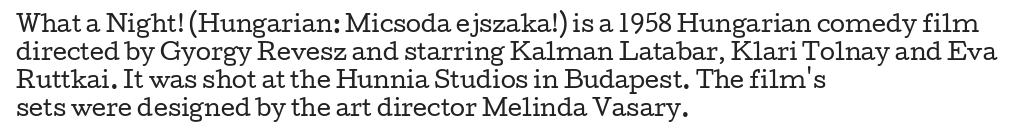
{"italic": "no", "bold": "no", "underline": "no", "align": "left", "line_spacing": "normal", "line_spacing_ratio": 1.27, "letter_spacing": "normal", "letter_spacing_em": 0.0, "glyph_px": 22}
